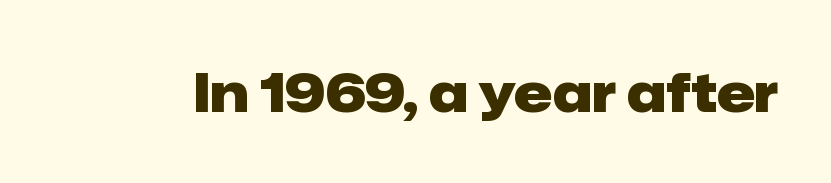
The image shows 54 px heavy sans-serif type, upright; set normal letter spacing, not underlined; low stroke contrast and a medium x-height.
